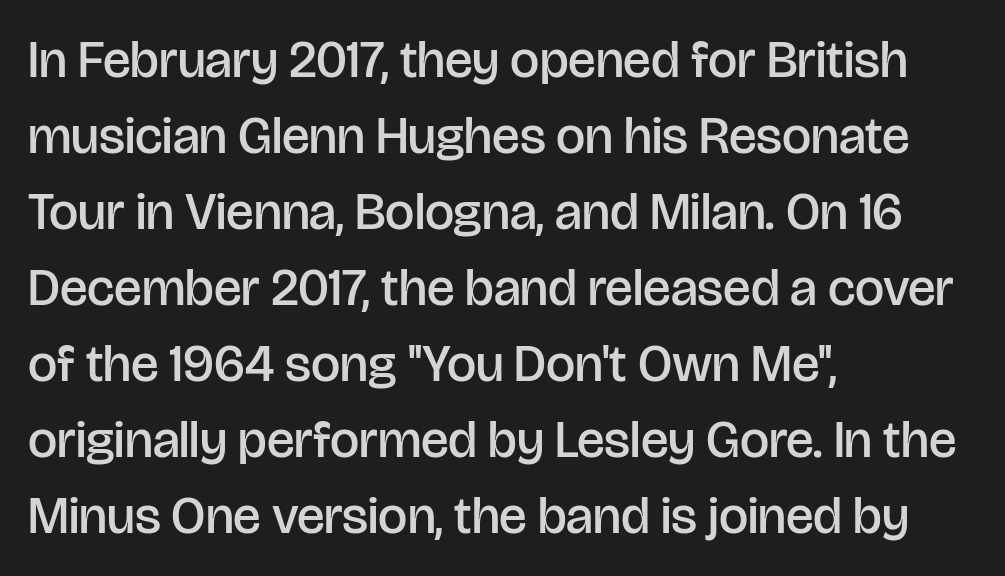
{"serif": "no", "italic": "no", "bold": "semi", "weight": "semibold", "width": "normal", "stroke_contrast": "low", "x_height": "large", "monospaced": "no", "underline": "no", "align": "left", "line_spacing": "normal", "line_spacing_ratio": 1.46, "letter_spacing": "normal", "letter_spacing_em": 0.0, "glyph_px": 52}
